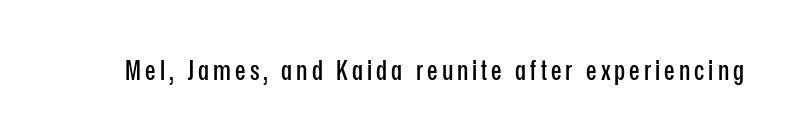
{"serif": "no", "italic": "no", "width": "condensed", "stroke_contrast": "low", "x_height": "medium", "monospaced": "no", "underline": "no", "glyph_px": 28}
